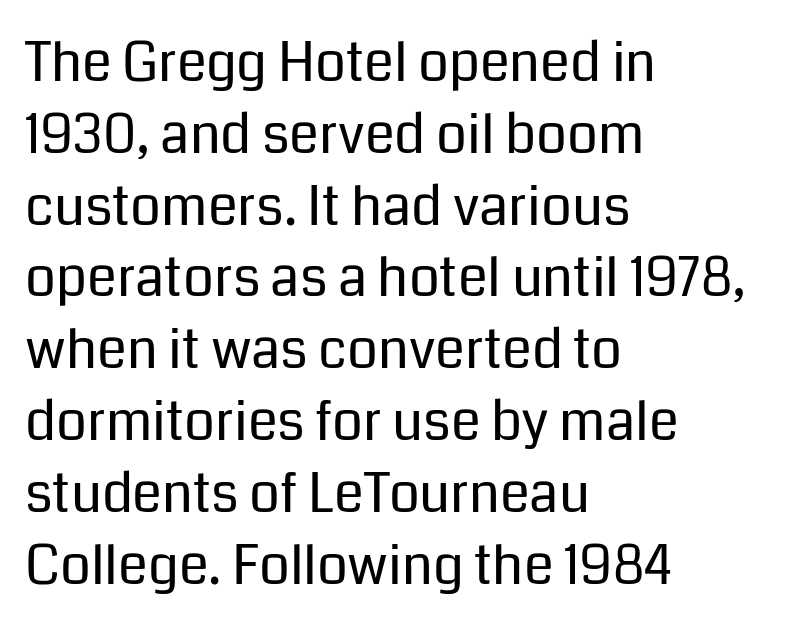
The image shows 54 px regular-weight sans-serif type, upright; set left-aligned, normal line spacing (1.33x), normal letter spacing, not underlined; low stroke contrast and a medium x-height.
